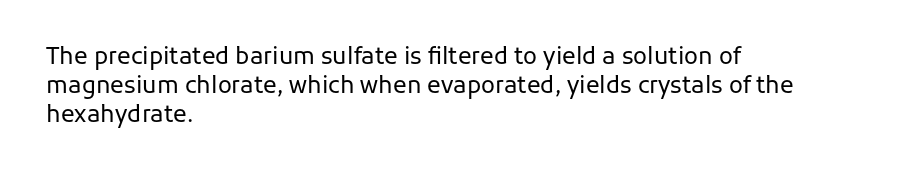
The image shows 23 px text type, upright; set left-aligned, normal line spacing (1.26x), normal letter spacing, not underlined.
